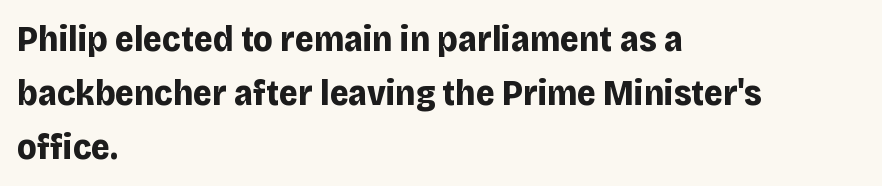
Horizontal bands of white between lines are of average thickness. This sample uses a sans-serif face. Strokes here are thick enough to call this a true bold. Here the glyphs are tracked normally, forming tight word shapes. Reading down the block, your eye returns to a fixed left position each line.
